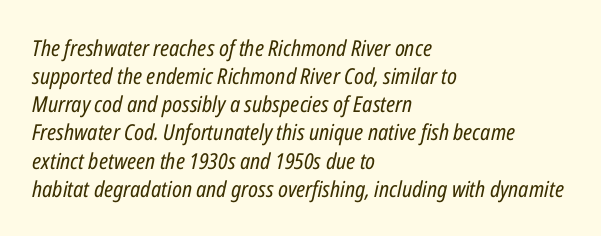
{"italic": "yes", "lean": "right", "slant_degrees": 12, "bold": "no", "underline": "no", "align": "left", "line_spacing": "normal", "line_spacing_ratio": 1.28, "letter_spacing": "normal", "letter_spacing_em": 0.0, "glyph_px": 22}
